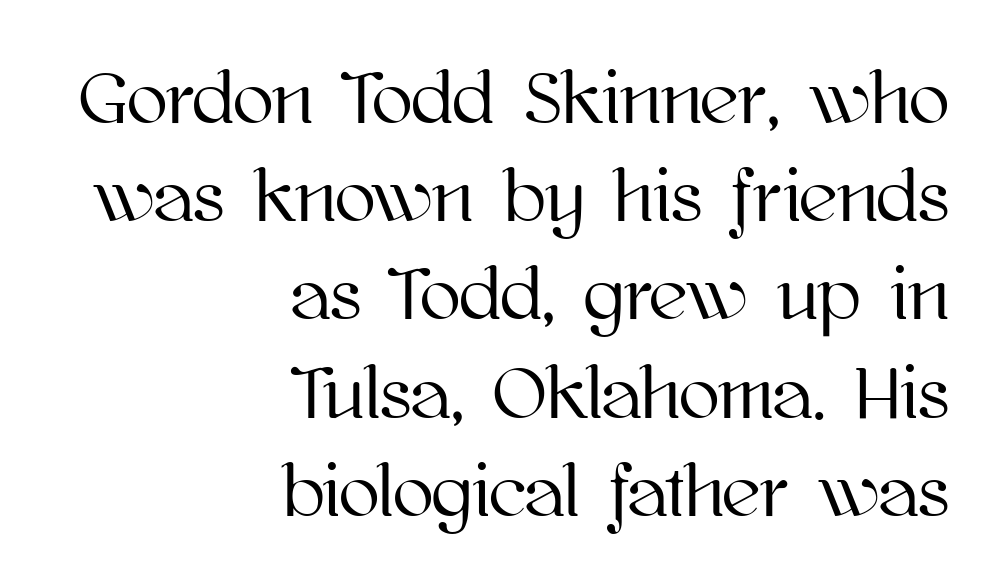
{"italic": "no", "width": "normal", "stroke_contrast": "high", "x_height": "medium", "monospaced": "no", "underline": "no", "align": "right", "line_spacing": "normal", "line_spacing_ratio": 1.31, "letter_spacing": "normal", "letter_spacing_em": 0.0, "glyph_px": 75}
